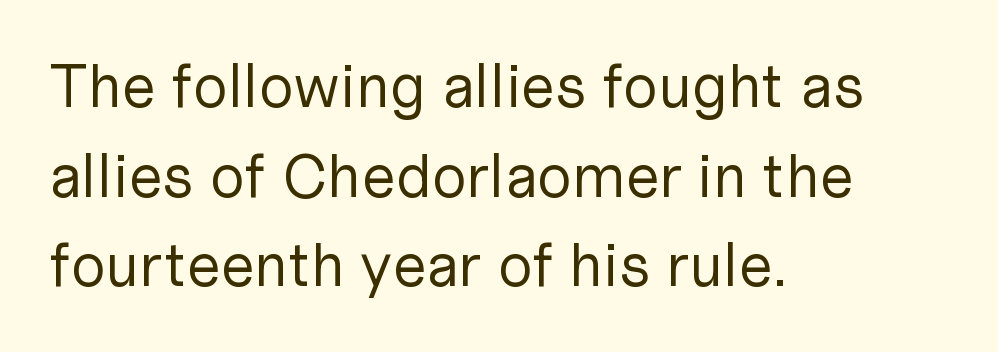
Q: Is the text bold? A: No.
Q: Is the text italic (slanted)? A: No, it is upright.
Q: Is the typeface a serif or a sans-serif typeface? A: Sans-serif.
Q: Is the text underlined? A: No.
Q: How is the paragraph aligned? A: Left-aligned.
Q: Is the spacing between letters normal or unusually wide? A: Normal.
Q: Is the spacing between lines tight, normal or loose? A: Normal.
Q: Width (condensed, normal, or wide)? A: Normal.
Q: Stroke contrast? A: Low.
Q: x-height? A: Medium.
Q: Monospaced? A: No.
